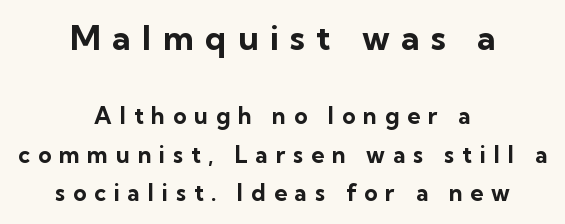
The image shows 34 px bold sans-serif type, upright; set centered, normal line spacing (1.69x), unusually wide letter spacing (+0.34 em), not underlined; the first (top) block is 1.48x larger; low stroke contrast and a medium x-height.
